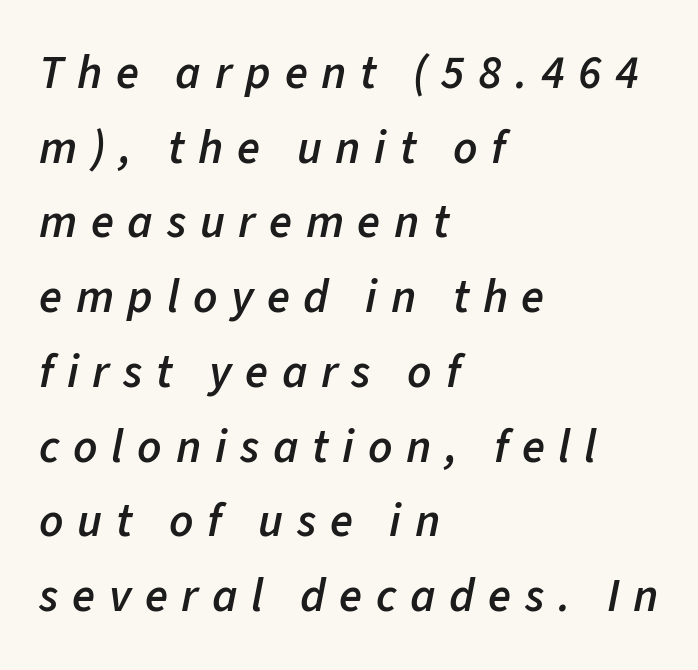
The image shows 47 px semibold type, italic (leaning right); set left-aligned, normal line spacing (1.59x), unusually wide letter spacing (+0.29 em), not underlined; low stroke contrast and a medium x-height.
